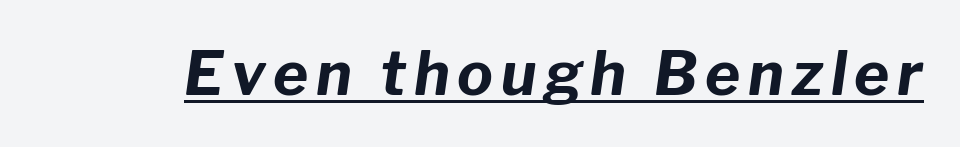
Q: Is the text bold? A: Yes.
Q: Is the text italic (slanted)? A: Yes, it leans right by about 8 degrees.
Q: Is the text underlined? A: Yes.
Q: Width (condensed, normal, or wide)? A: Normal.
Q: Stroke contrast? A: Low.
Q: x-height? A: Medium.
Q: Monospaced? A: No.
